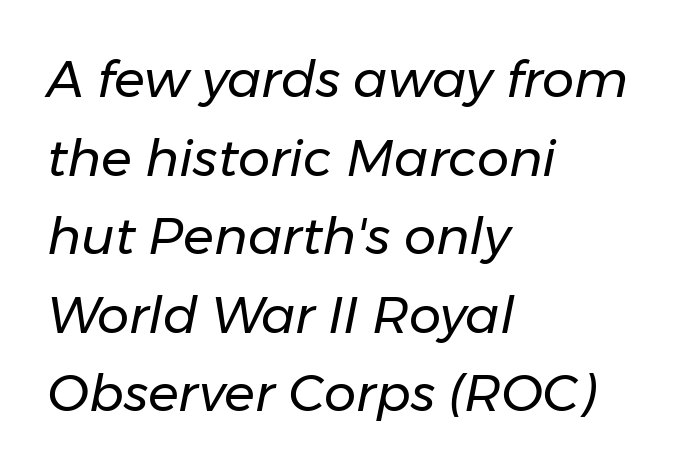
The image shows 51 px regular-weight type, italic (leaning right); set left-aligned, normal line spacing (1.54x), normal letter spacing, not underlined; low stroke contrast and a medium x-height.
